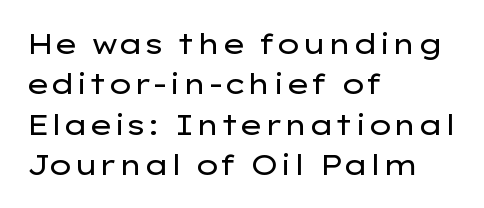
The space directly below the letters is spotless. Is there any slant? The stems are plumb. These lines are rendered in a variable-pitch font. If you measured baseline to baseline, you'd find a middling distance. Teacher's note: observe the even left margin — that is flush-left alignment.
